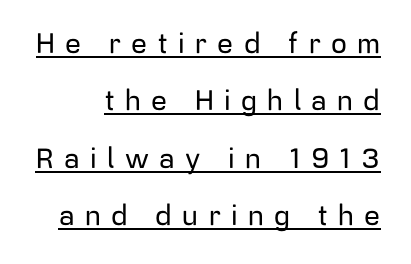
Q: Is the text italic (slanted)? A: No, it is upright.
Q: Is the typeface a serif or a sans-serif typeface? A: Sans-serif.
Q: Is the text underlined? A: Yes.
Q: How is the paragraph aligned? A: Right-aligned.
Q: Is the spacing between letters normal or unusually wide? A: Unusually wide.
Q: Is the spacing between lines tight, normal or loose? A: Loose.
Q: Width (condensed, normal, or wide)? A: Normal.
Q: Stroke contrast? A: Low.
Q: x-height? A: Medium.
Q: Monospaced? A: No.
